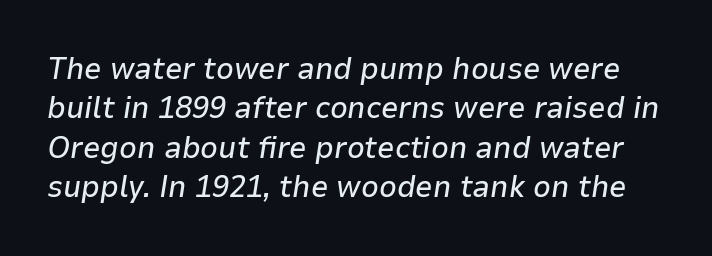
{"italic": "yes", "lean": "right", "slant_degrees": 9, "width": "normal", "stroke_contrast": "low", "x_height": "medium", "monospaced": "no", "underline": "no", "line_spacing": "normal", "line_spacing_ratio": 1.27, "letter_spacing": "normal", "letter_spacing_em": 0.0, "glyph_px": 31}
